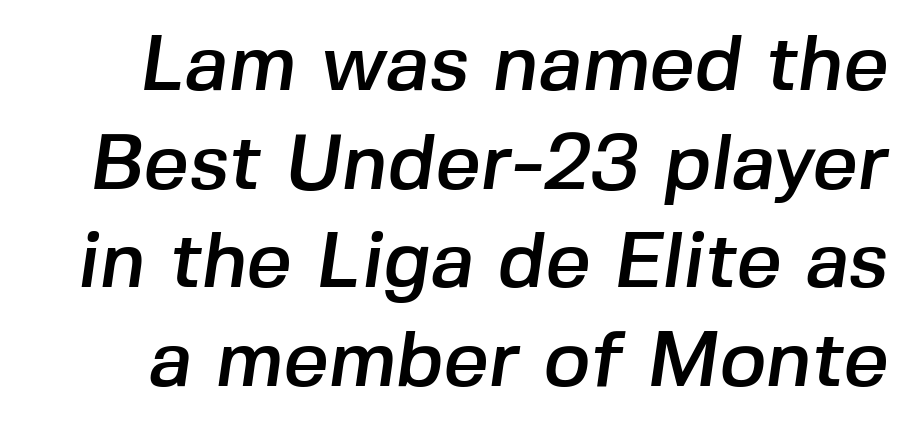
The image shows 79 px sans-serif type; set normal line spacing (1.25x), normal letter spacing, not underlined; low stroke contrast and a medium x-height.
